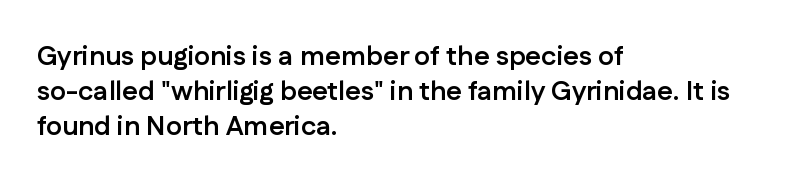
The image shows 27 px bold type, upright; set left-aligned, normal line spacing (1.3x), normal letter spacing, not underlined.
